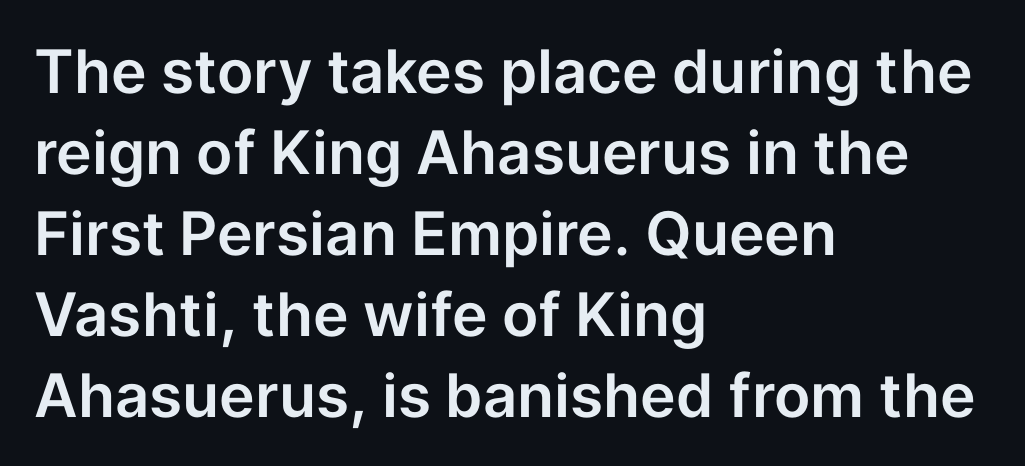
Reading down the block, your eye returns to a fixed left position each line. This sample has the flowing, uneven cadence of proportional lettering. Italic? Not at all — the glyphs are vertical. The glyphs in this specimen are sans serif.
